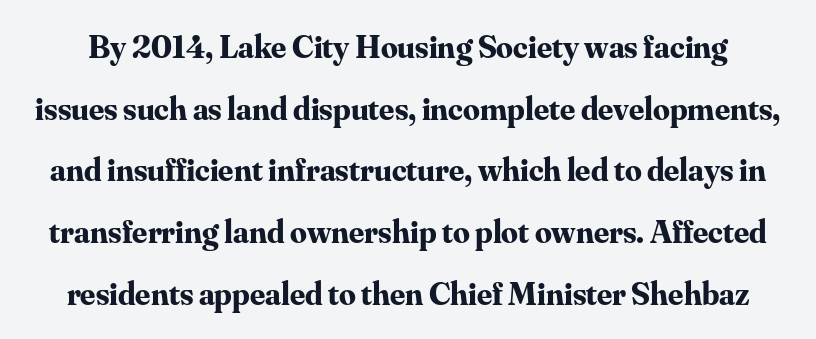
{"serif": "yes", "italic": "no", "bold": "yes", "weight": "bold", "width": "normal", "stroke_contrast": "medium", "x_height": "small", "monospaced": "no", "underline": "no", "line_spacing_ratio": 1.87, "letter_spacing": "normal", "letter_spacing_em": 0.0, "glyph_px": 33}
